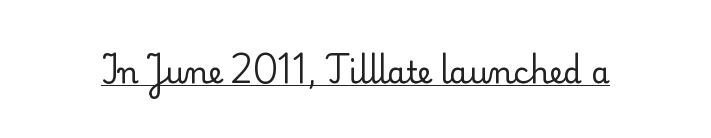
Q: Is the text bold? A: No.
Q: Is the text italic (slanted)? A: No, it is upright.
Q: Is the typeface a serif or a sans-serif typeface? A: Serif.
Q: Is the text underlined? A: Yes.
Q: Is the spacing between letters normal or unusually wide? A: Normal.
Q: Width (condensed, normal, or wide)? A: Normal.
Q: Stroke contrast? A: Low.
Q: x-height? A: Small.
Q: Monospaced? A: No.
